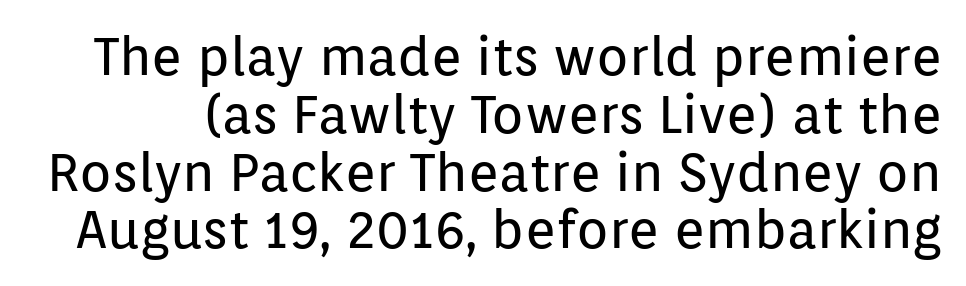
The image shows 53 px regular-weight sans-serif type, upright; set tight line spacing (1.09x), normal letter spacing, not underlined; low stroke contrast and a medium x-height.
